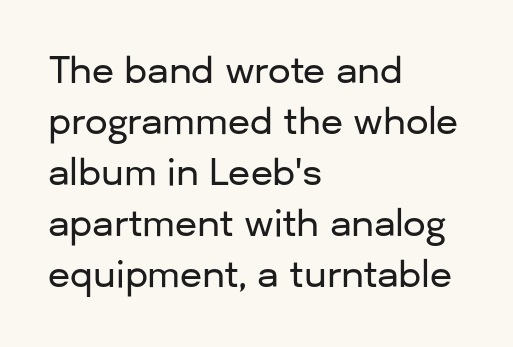
The image shows 36 px sans-serif type, upright; set left-aligned, normal line spacing (1.42x), normal letter spacing, not underlined; low stroke contrast and a medium x-height.
